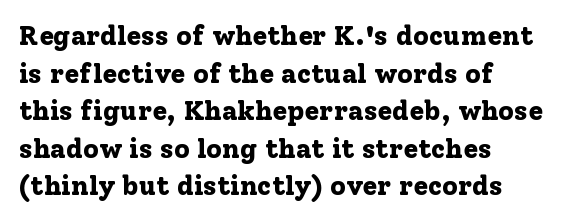
{"italic": "no", "bold": "yes", "underline": "no", "align": "left", "line_spacing": "normal", "line_spacing_ratio": 1.39, "letter_spacing": "normal", "letter_spacing_em": 0.0, "glyph_px": 27}
